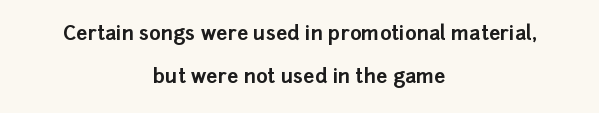
{"italic": "no", "bold": "yes", "underline": "no", "align": "center", "line_spacing": "loose", "line_spacing_ratio": 2.13, "letter_spacing": "normal", "letter_spacing_em": 0.0, "glyph_px": 20}
